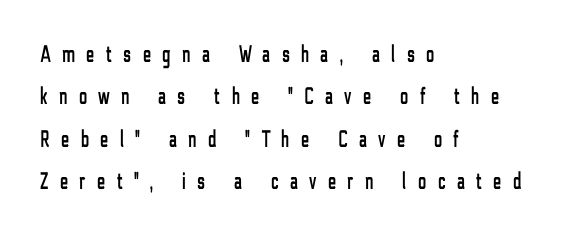
{"italic": "no", "underline": "no", "align": "left", "line_spacing_ratio": 1.77, "letter_spacing": "wide", "letter_spacing_em": 0.49, "glyph_px": 24}
